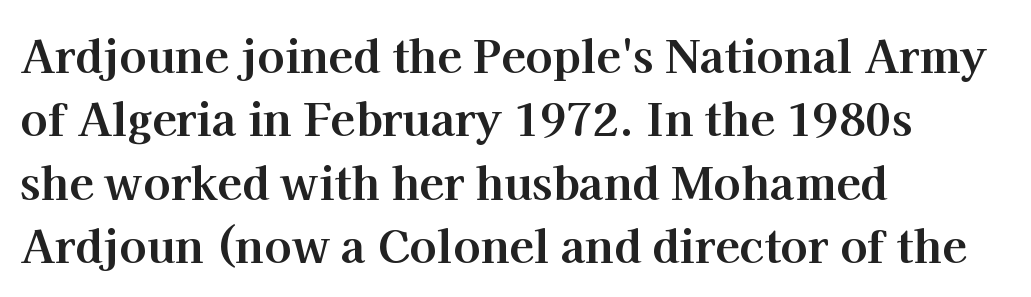
The image shows 45 px bold serif type, upright; set left-aligned, normal line spacing (1.41x), normal letter spacing, not underlined; high stroke contrast and a medium x-height.
